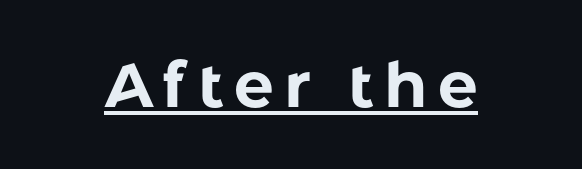
Q: Is the text bold? A: Yes.
Q: Is the text italic (slanted)? A: No, it is upright.
Q: Is the typeface a serif or a sans-serif typeface? A: Sans-serif.
Q: Is the text underlined? A: Yes.
Q: Width (condensed, normal, or wide)? A: Normal.
Q: Stroke contrast? A: Low.
Q: x-height? A: Medium.
Q: Monospaced? A: No.
